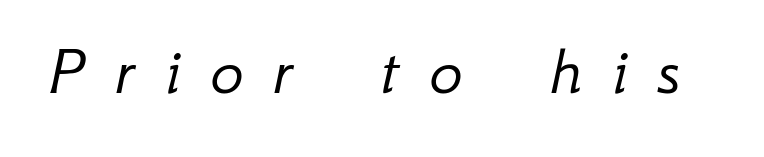
The font is comparable to plain body text, perhaps lighter. A clean baseline with only descenders dipping below it. Here the designer chose a conventional face with non-uniform glyph widths. The face used here has a pronounced slope to its letters. A typesetter would call this heavily tracked-out type.
